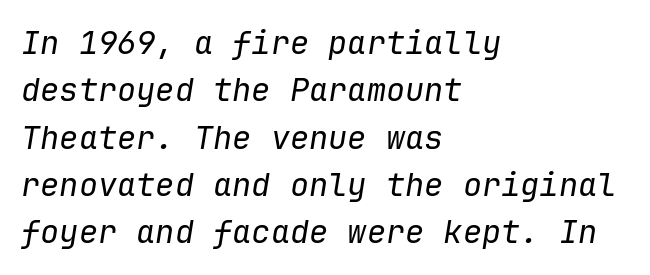
Heft: none added — not bold. The typography opts for an oblique posture over an upright one. Each letter, wide or thin by design, is forced into the same width here. Visually the block forms a straight wall on the left and a jagged coastline on the right. Beneath every word, the page is bare. The type is set solid horizontally, with unmodified tracking.
